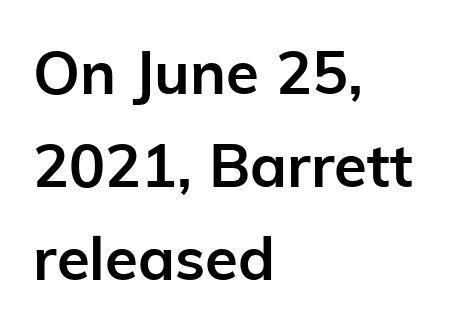
{"serif": "no", "italic": "no", "bold": "yes", "weight": "semibold", "width": "normal", "stroke_contrast": "low", "x_height": "medium", "monospaced": "no", "underline": "no", "align": "left", "line_spacing": "normal", "line_spacing_ratio": 1.55, "letter_spacing": "normal", "letter_spacing_em": 0.0, "glyph_px": 60}
